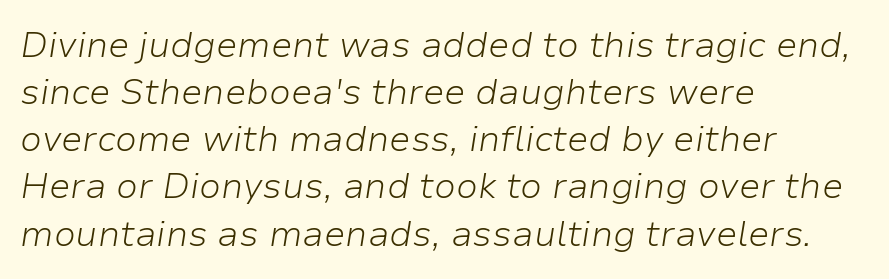
The image shows 36 px light type, italic (leaning right); set left-aligned, normal line spacing (1.31x), normal letter spacing, not underlined; low stroke contrast and a medium x-height.
